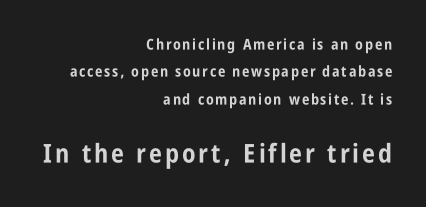
Posture: straight, roman, zero tilt. The following chunk of copy outweighs the initial chunk in type size. The strokes are fattened all the way to bold. Any mark beneath the type? The region is blank.
